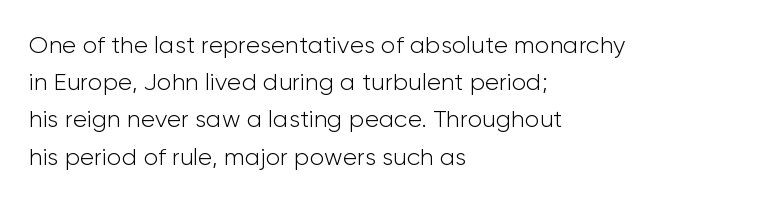
{"italic": "no", "bold": "no", "underline": "no", "align": "left", "line_spacing": "normal", "line_spacing_ratio": 1.55, "letter_spacing": "normal", "letter_spacing_em": 0.0, "glyph_px": 24}
